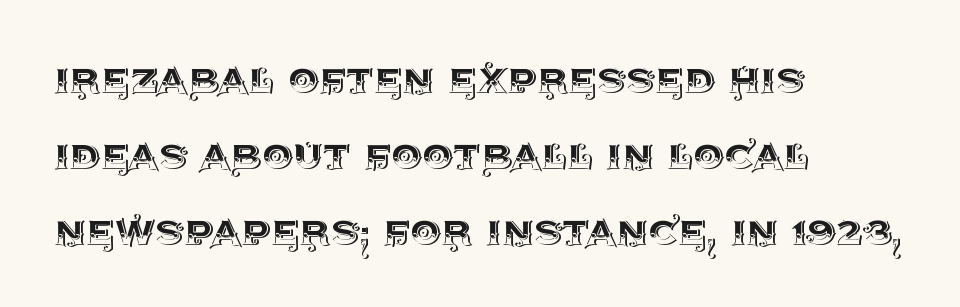
Q: Is the text italic (slanted)? A: No, it is upright.
Q: Is the text underlined? A: No.
Q: How is the paragraph aligned? A: Left-aligned.
Q: Is the spacing between letters normal or unusually wide? A: Normal.
Q: Is the spacing between lines tight, normal or loose? A: Normal.
Q: Width (condensed, normal, or wide)? A: Normal.
Q: x-height? A: Large.
Q: Monospaced? A: No.
